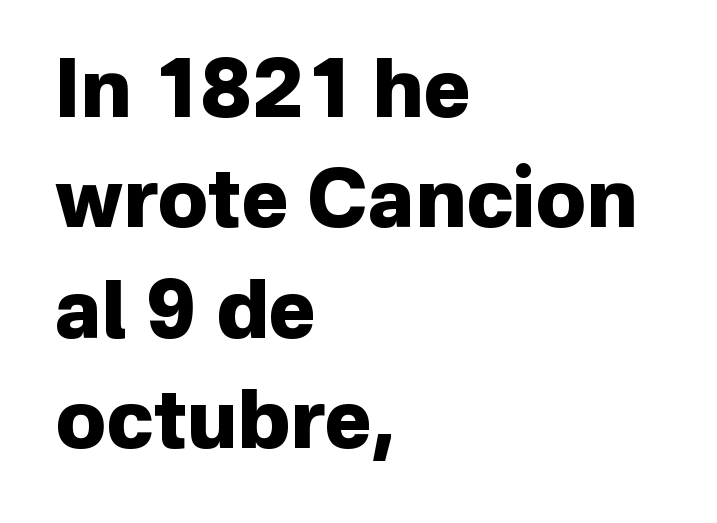
Q: Is the text bold? A: Yes.
Q: Is the text italic (slanted)? A: No, it is upright.
Q: Is the typeface a serif or a sans-serif typeface? A: Sans-serif.
Q: Is the text underlined? A: No.
Q: How is the paragraph aligned? A: Left-aligned.
Q: Is the spacing between letters normal or unusually wide? A: Normal.
Q: Is the spacing between lines tight, normal or loose? A: Normal.
Q: Width (condensed, normal, or wide)? A: Normal.
Q: Stroke contrast? A: Low.
Q: x-height? A: Medium.
Q: Monospaced? A: No.
